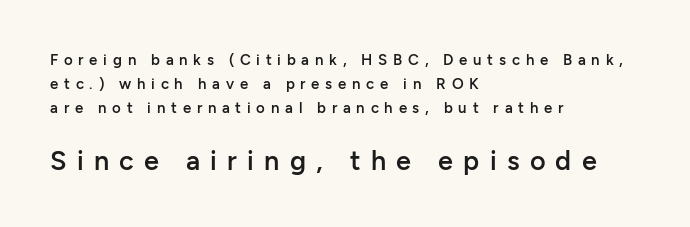
{"italic": "no", "bold": "semi", "underline": "no", "align": "left", "line_spacing": "normal", "line_spacing_ratio": 1.6, "letter_spacing": "wide", "letter_spacing_em": 0.38, "larger_block": "second", "size_ratio": 1.8, "glyph_px": 27}
